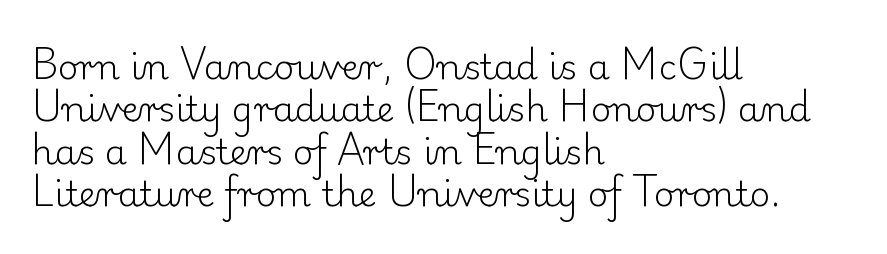
The image shows 35 px light type, upright; set left-aligned, line spacing 1.21x, normal letter spacing, not underlined; low stroke contrast and a small x-height.
